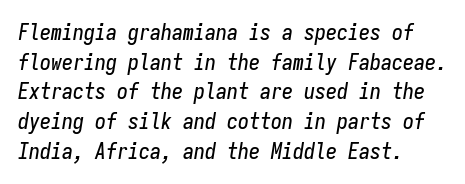
{"italic": "yes", "lean": "right", "slant_degrees": 9, "underline": "no", "align": "left", "line_spacing": "normal", "line_spacing_ratio": 1.35, "letter_spacing": "normal", "letter_spacing_em": 0.0, "glyph_px": 22}
